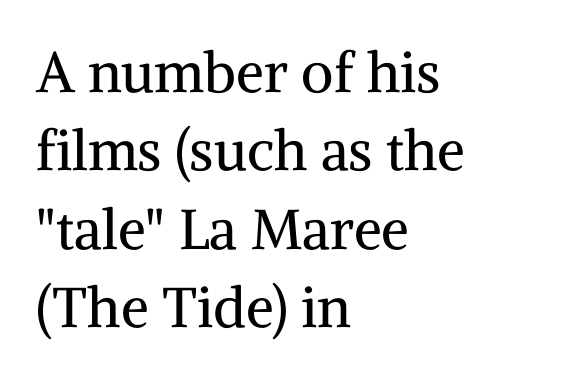
Designer's note — italics off, roman on. Think of a printed novel: that variable character pitch is what you see here. A typesetter would call this zero additional tracking. The letters look calm and open, with moderate or lighter stems. The lines are quadded left.
